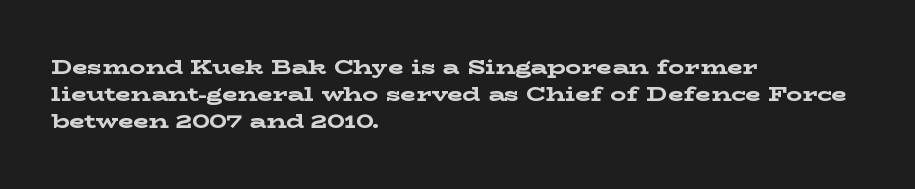
The image shows 20 px bold type, upright; set left-aligned, normal line spacing (1.36x), normal letter spacing, not underlined.
